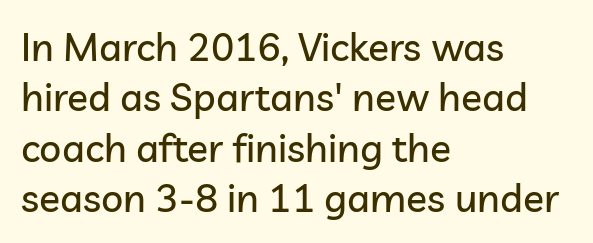
{"serif": "no", "italic": "no", "width": "normal", "stroke_contrast": "low", "x_height": "medium", "monospaced": "no", "underline": "no", "align": "left", "line_spacing": "normal", "line_spacing_ratio": 1.29, "letter_spacing": "normal", "letter_spacing_em": 0.0, "glyph_px": 39}
